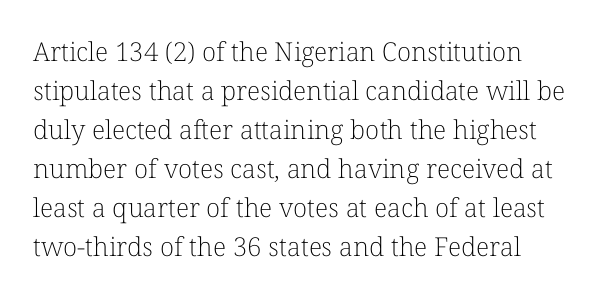
The font is comparable to plain body text, perhaps lighter. The lettering stays uniformly vertical, giving the passage a roman look. How are the letters spaced? Ordinarily, with no added tracking. The area under the type is left untouched. Normally led — the rows are evenly, conventionally spaced.
